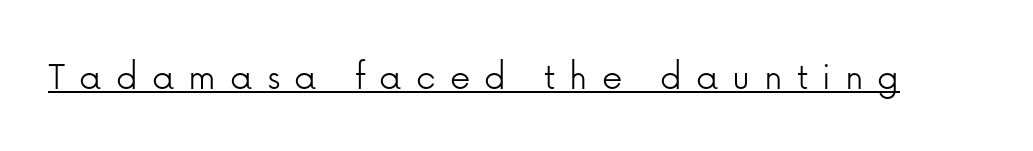
This sample carries an underscore along the baseline area. No chunkiness to these letters — they're not bold. The rendering uses natural spacing where letterforms have individual widths. Compared with typical body copy, the letter spacing here is much looser. You can tell it's not italic because the verticals are truly vertical. The text was rendered using a sans face with plain stroke endings.
